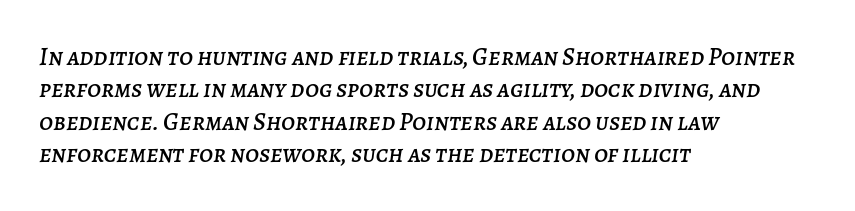
Horizontal bands of white between lines are of average thickness. Nobody drew a line under any word here. Alignment: flush left. The face used here has a pronounced slope to its letters. The rendering keeps characters at their native spacing.
